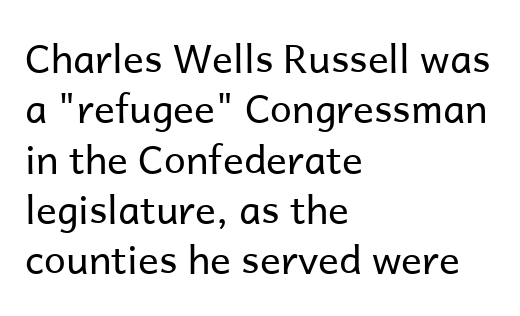
The image shows 39 px regular-weight sans-serif type, upright; set left-aligned, normal line spacing (1.29x), normal letter spacing, not underlined; low stroke contrast and a medium x-height.
